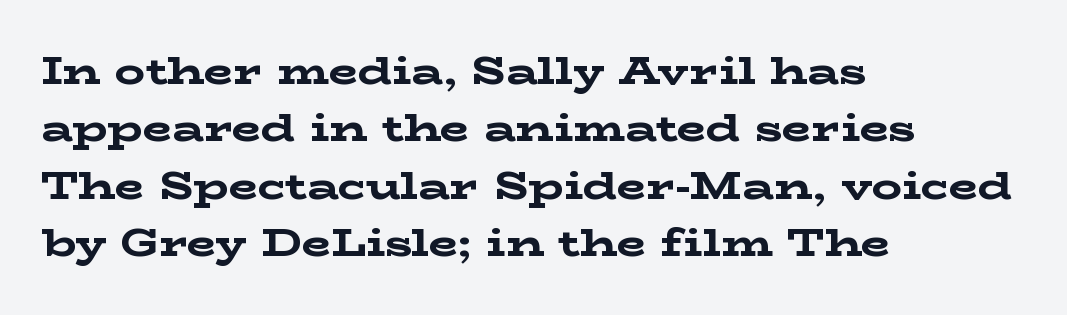
Q: Is the text bold? A: Yes.
Q: Is the text italic (slanted)? A: No, it is upright.
Q: Is the typeface a serif or a sans-serif typeface? A: Serif.
Q: Is the text underlined? A: No.
Q: How is the paragraph aligned? A: Left-aligned.
Q: Is the spacing between letters normal or unusually wide? A: Normal.
Q: Is the spacing between lines tight, normal or loose? A: Normal.
Q: Width (condensed, normal, or wide)? A: Wide.
Q: Stroke contrast? A: Low.
Q: x-height? A: Medium.
Q: Monospaced? A: No.
